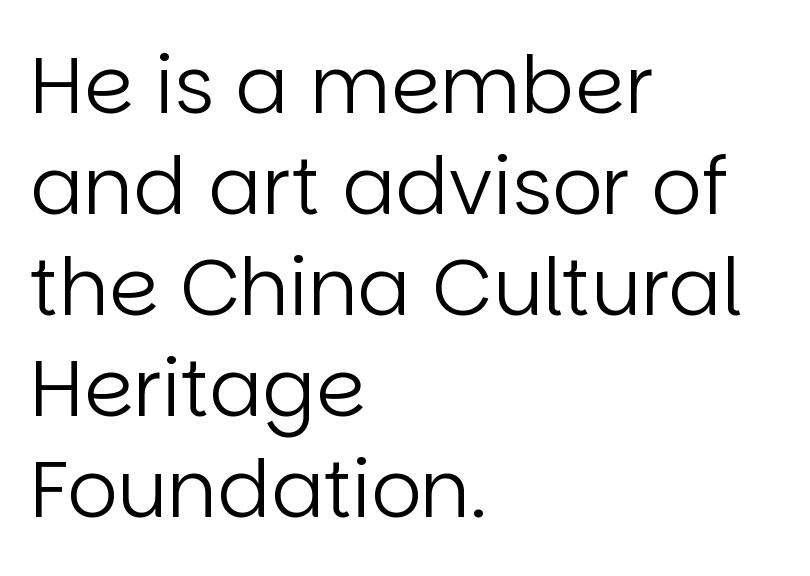
Q: Is the text bold? A: No.
Q: Is the text italic (slanted)? A: No, it is upright.
Q: Is the typeface a serif or a sans-serif typeface? A: Sans-serif.
Q: Is the text underlined? A: No.
Q: How is the paragraph aligned? A: Left-aligned.
Q: Is the spacing between letters normal or unusually wide? A: Normal.
Q: Is the spacing between lines tight, normal or loose? A: Normal.
Q: Width (condensed, normal, or wide)? A: Normal.
Q: Stroke contrast? A: Low.
Q: x-height? A: Large.
Q: Monospaced? A: No.
